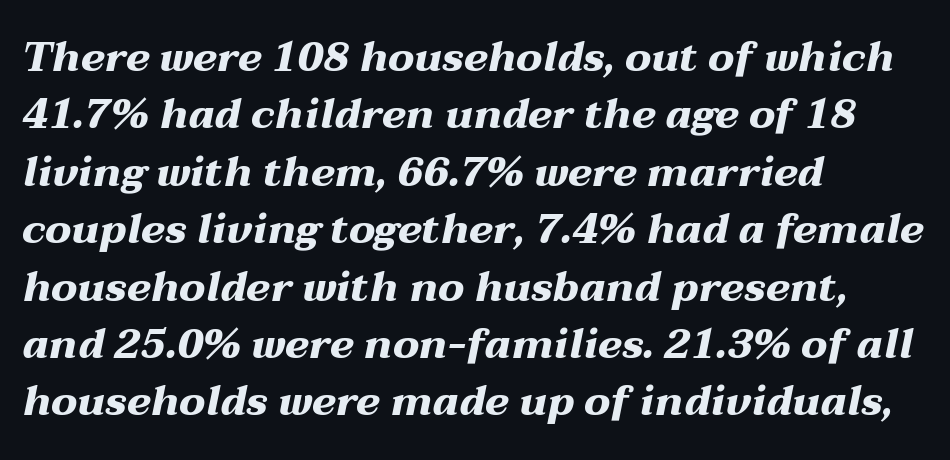
Q: Is the text bold? A: Yes.
Q: Is the text italic (slanted)? A: Yes, it leans right by about 12 degrees.
Q: Is the text underlined? A: No.
Q: How is the paragraph aligned? A: Left-aligned.
Q: Is the spacing between letters normal or unusually wide? A: Normal.
Q: Is the spacing between lines tight, normal or loose? A: Normal.
Q: Width (condensed, normal, or wide)? A: Wide.
Q: Stroke contrast? A: Medium.
Q: x-height? A: Medium.
Q: Monospaced? A: No.
